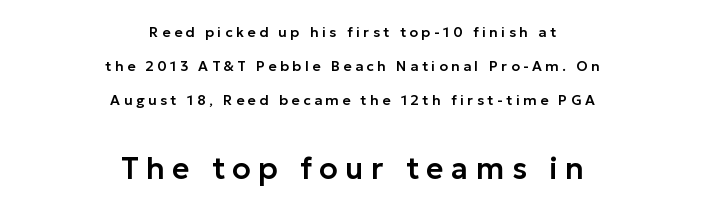
{"serif": "no", "italic": "no", "width": "normal", "stroke_contrast": "low", "x_height": "medium", "monospaced": "no", "underline": "no", "align": "center", "line_spacing": "loose", "line_spacing_ratio": 2.43, "letter_spacing": "wide", "letter_spacing_em": 0.25, "larger_block": "second", "size_ratio": 2.14, "glyph_px": 30}
